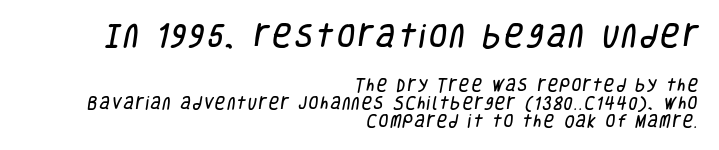
The image shows 26 px text type; set right-aligned, normal line spacing (1.3x), not underlined; the first (top) block is 1.86x larger.
